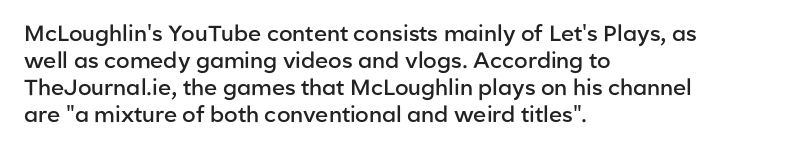
The image shows 22 px text type, upright; set left-aligned, line spacing 1.23x, normal letter spacing, not underlined.
